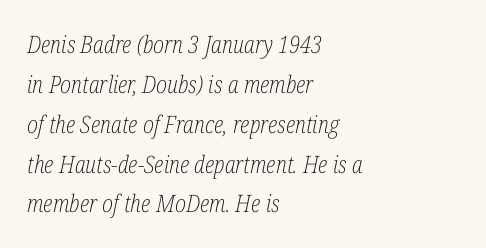
The image shows 24 px text type, italic (leaning right); set left-aligned, normal line spacing (1.66x), normal letter spacing, not underlined.
